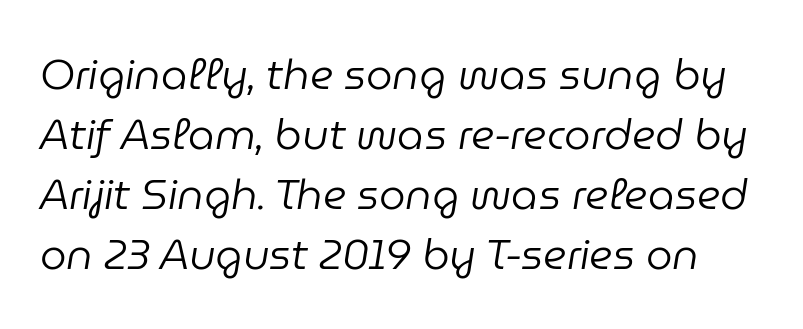
{"italic": "yes", "lean": "right", "slant_degrees": 9, "bold": "no", "weight": "regular", "width": "normal", "stroke_contrast": "low", "x_height": "medium", "monospaced": "no", "underline": "no", "line_spacing": "normal", "line_spacing_ratio": 1.43, "letter_spacing": "normal", "letter_spacing_em": 0.0, "glyph_px": 42}
